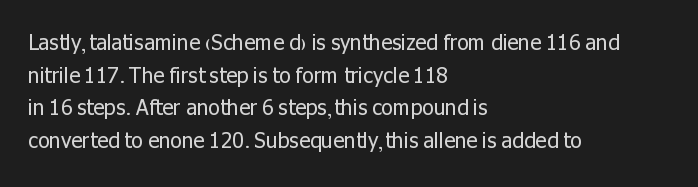
{"italic": "no", "bold": "no", "underline": "no", "align": "left", "line_spacing": "normal", "line_spacing_ratio": 1.55, "letter_spacing": "normal", "letter_spacing_em": 0.0, "glyph_px": 21}
